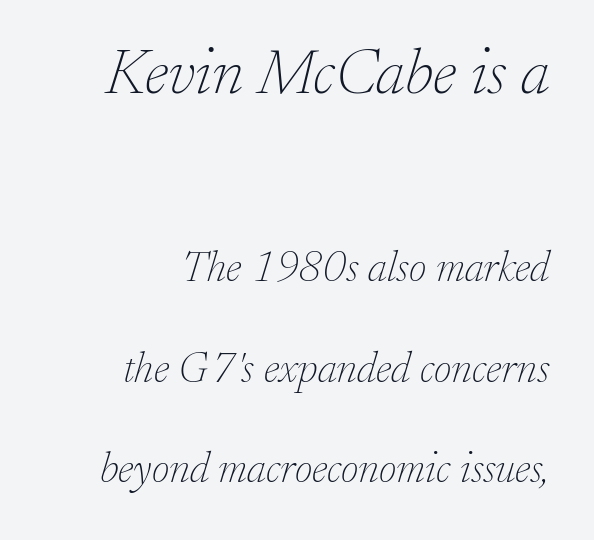
{"serif": "yes", "italic": "yes", "lean": "right", "slant_degrees": 17, "bold": "no", "weight": "thin", "width": "normal", "stroke_contrast": "low", "x_height": "small", "monospaced": "no", "underline": "no", "align": "right", "line_spacing": "loose", "line_spacing_ratio": 2.34, "letter_spacing": "normal", "letter_spacing_em": 0.0, "larger_block": "first", "size_ratio": 1.51, "glyph_px": 65}
